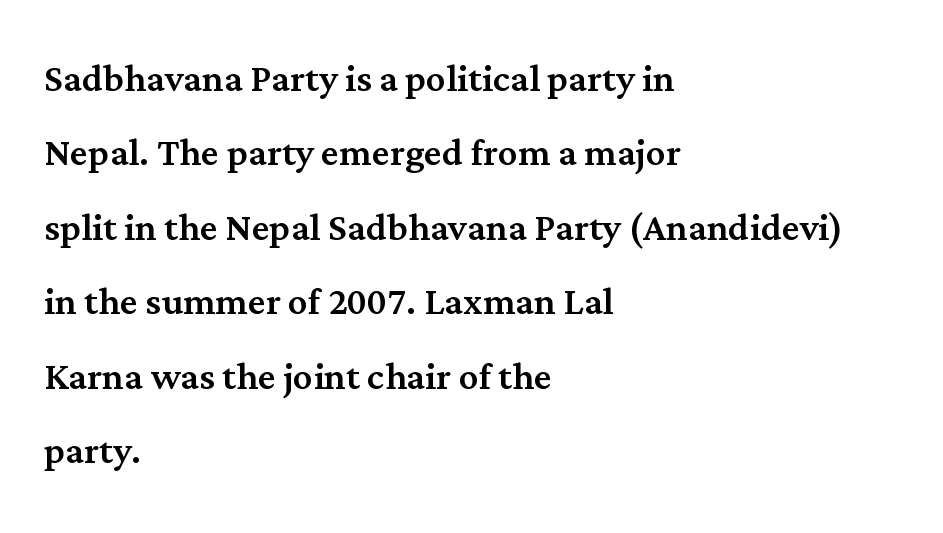
{"serif": "yes", "italic": "no", "width": "normal", "stroke_contrast": "medium", "x_height": "medium", "monospaced": "no", "underline": "no", "align": "left", "line_spacing": "normal", "line_spacing_ratio": 1.52, "letter_spacing": "normal", "letter_spacing_em": 0.0, "glyph_px": 49}
